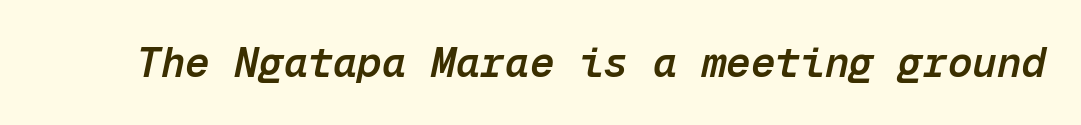
Quick note: italic. Think of a typewriter: that constant character pitch is what you see here. These words are printed semibold, heavier than regular yet not bold. Words float on clear page, feet unadorned.
